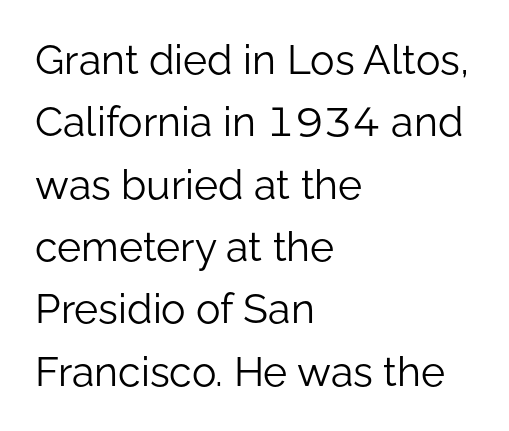
{"serif": "no", "italic": "no", "bold": "no", "weight": "light", "width": "normal", "stroke_contrast": "low", "x_height": "medium", "monospaced": "no", "underline": "no", "align": "left", "line_spacing": "normal", "line_spacing_ratio": 1.52, "letter_spacing": "normal", "letter_spacing_em": 0.0, "glyph_px": 41}
